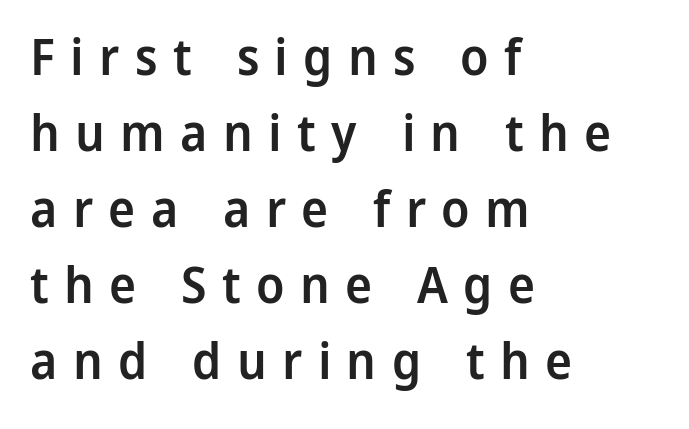
The image shows 51 px semibold sans-serif type, upright; set left-aligned, normal line spacing (1.49x), unusually wide letter spacing (+0.3 em), not underlined; low stroke contrast and a medium x-height.
